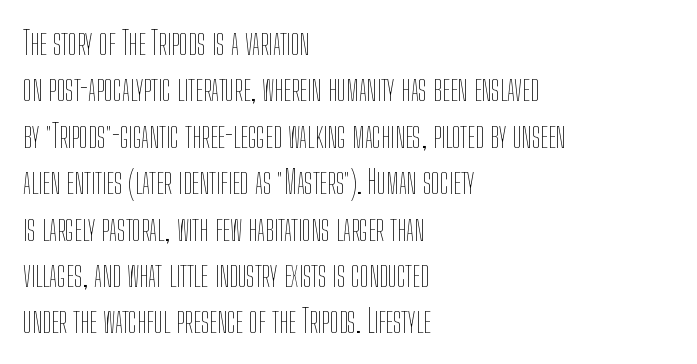
The image shows 32 px thin, condensed type, upright; set left-aligned, normal line spacing (1.45x), normal letter spacing, not underlined; low stroke contrast and a medium x-height.
